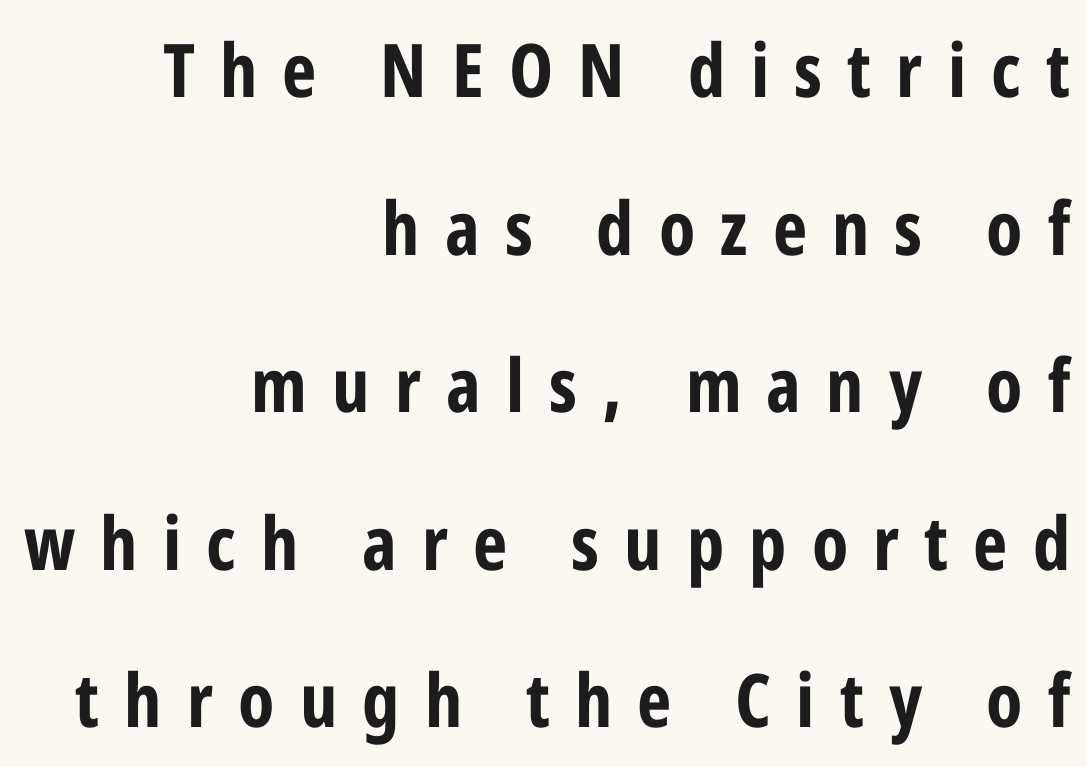
{"serif": "no", "italic": "no", "bold": "yes", "weight": "bold", "width": "condensed", "stroke_contrast": "low", "x_height": "medium", "monospaced": "no", "underline": "no", "align": "right", "line_spacing": "loose", "line_spacing_ratio": 2.13, "letter_spacing": "wide", "letter_spacing_em": 0.34, "glyph_px": 74}
